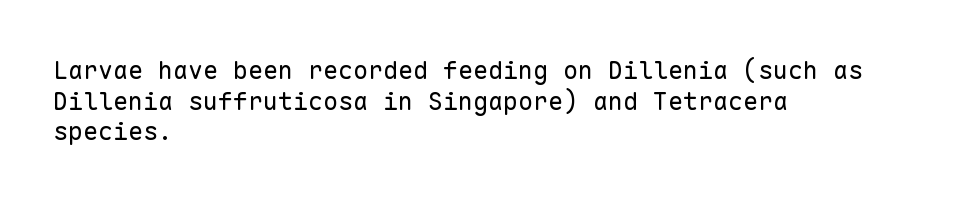
Q: Is the text bold? A: No.
Q: Is the text italic (slanted)? A: No, it is upright.
Q: Is the text underlined? A: No.
Q: How is the paragraph aligned? A: Left-aligned.
Q: Is the spacing between letters normal or unusually wide? A: Normal.
